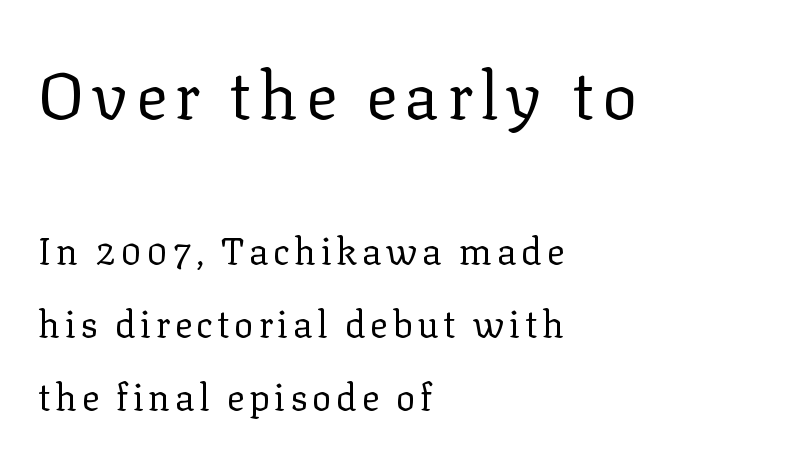
Character widths vary here, with narrow letters taking less room than wide ones. Which margin do the lines hug? The left one — the right edge is uneven. Nobody drew a line under any word here. The rendering uses a large line-height, opening up the rows. Summary of weight: not heavy and not bold.
